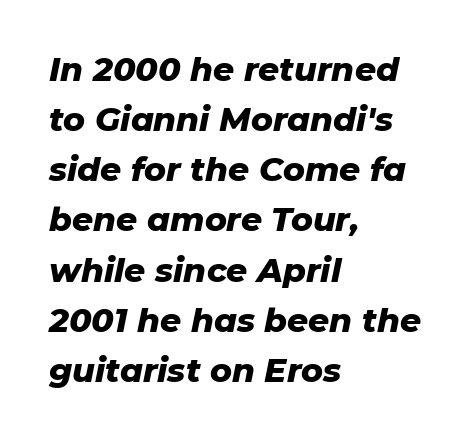
Q: Is the text bold? A: Yes.
Q: Is the text italic (slanted)? A: Yes, it leans right by about 11 degrees.
Q: Is the text underlined? A: No.
Q: How is the paragraph aligned? A: Left-aligned.
Q: Is the spacing between letters normal or unusually wide? A: Normal.
Q: Is the spacing between lines tight, normal or loose? A: Normal.
Q: Width (condensed, normal, or wide)? A: Normal.
Q: Stroke contrast? A: Low.
Q: x-height? A: Medium.
Q: Monospaced? A: No.
